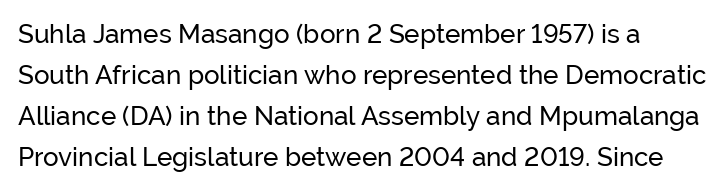
{"italic": "no", "underline": "no", "line_spacing": "normal", "line_spacing_ratio": 1.58, "letter_spacing": "normal", "letter_spacing_em": 0.0, "glyph_px": 26}
